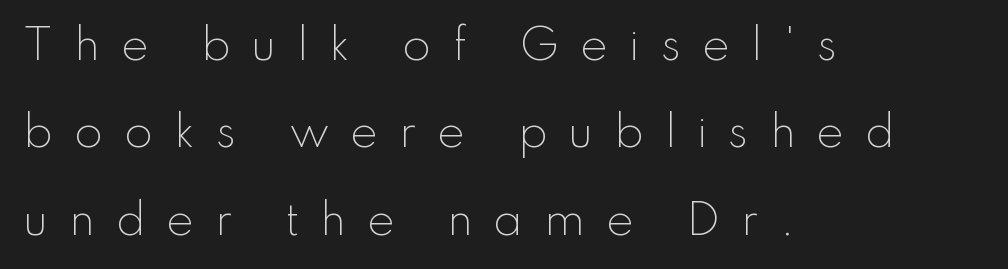
Q: Is the text bold? A: No.
Q: Is the text italic (slanted)? A: No, it is upright.
Q: Is the typeface a serif or a sans-serif typeface? A: Sans-serif.
Q: Is the text underlined? A: No.
Q: How is the paragraph aligned? A: Left-aligned.
Q: Is the spacing between letters normal or unusually wide? A: Unusually wide.
Q: Is the spacing between lines tight, normal or loose? A: Loose.
Q: Width (condensed, normal, or wide)? A: Normal.
Q: Stroke contrast? A: Low.
Q: x-height? A: Small.
Q: Monospaced? A: No.
